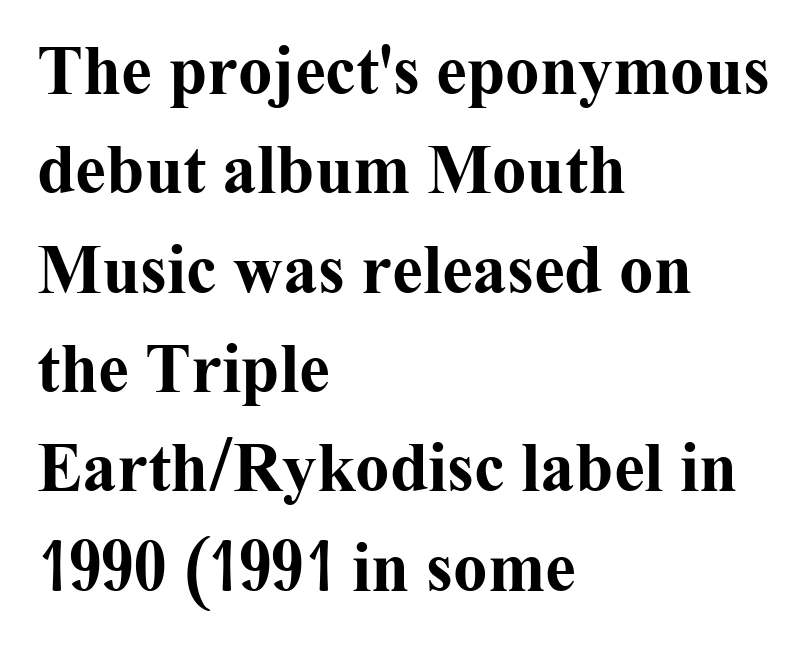
{"serif": "yes", "italic": "no", "bold": "yes", "weight": "bold", "width": "normal", "stroke_contrast": "medium", "x_height": "medium", "monospaced": "no", "underline": "no", "align": "left", "line_spacing": "normal", "line_spacing_ratio": 1.44, "letter_spacing": "normal", "letter_spacing_em": 0.0, "glyph_px": 69}
